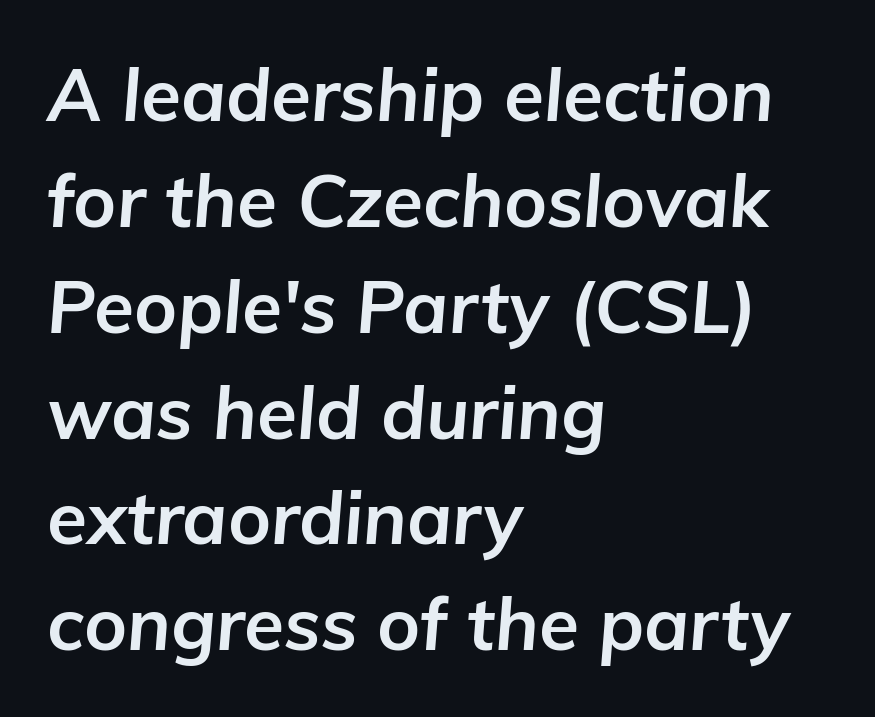
{"italic": "yes", "lean": "right", "slant_degrees": 5, "bold": "yes", "weight": "bold", "width": "normal", "stroke_contrast": "low", "x_height": "medium", "monospaced": "no", "underline": "no", "align": "left", "line_spacing": "normal", "line_spacing_ratio": 1.45, "letter_spacing": "normal", "letter_spacing_em": 0.0, "glyph_px": 73}
